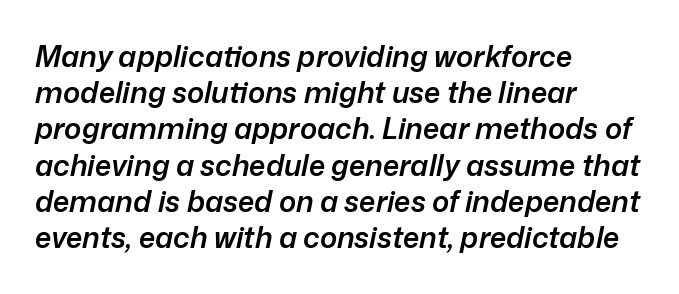
Q: Is the text bold? A: Semi-bold.
Q: Is the text italic (slanted)? A: Yes, it leans right by about 12 degrees.
Q: Is the text underlined? A: No.
Q: How is the paragraph aligned? A: Left-aligned.
Q: Is the spacing between letters normal or unusually wide? A: Normal.
Q: Is the spacing between lines tight, normal or loose? A: Normal.
Q: Width (condensed, normal, or wide)? A: Normal.
Q: Stroke contrast? A: Low.
Q: x-height? A: Medium.
Q: Monospaced? A: No.
